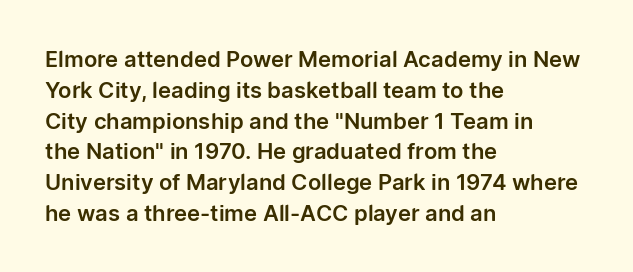
Q: Is the text italic (slanted)? A: No, it is upright.
Q: Is the text underlined? A: No.
Q: How is the paragraph aligned? A: Left-aligned.
Q: Is the spacing between letters normal or unusually wide? A: Normal.
Q: Is the spacing between lines tight, normal or loose? A: Normal.
